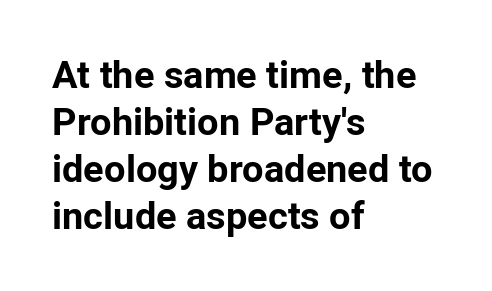
The image shows 38 px bold sans-serif type, upright; set left-aligned, line spacing 1.24x, normal letter spacing, not underlined; low stroke contrast and a medium x-height.
